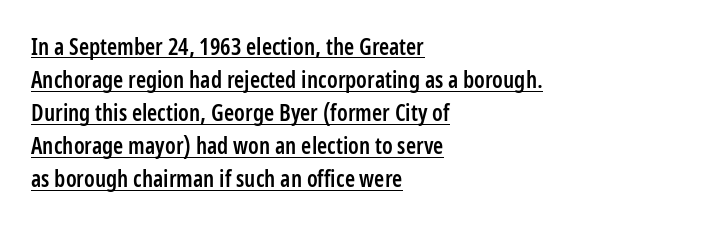
The image shows 23 px text type, upright; set left-aligned, normal line spacing (1.44x), normal letter spacing, underlined.
